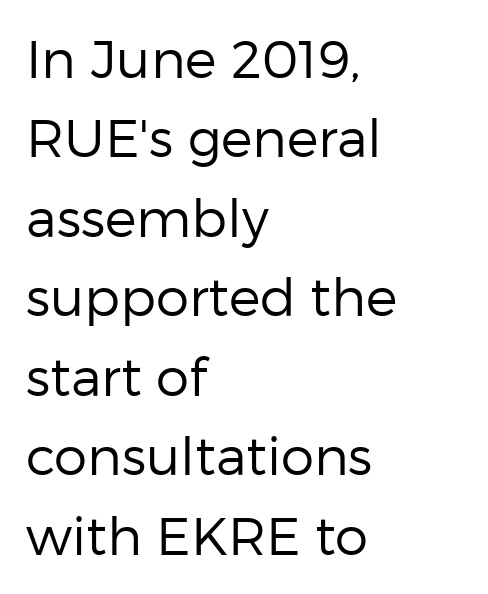
{"serif": "no", "italic": "no", "bold": "no", "weight": "regular", "width": "normal", "stroke_contrast": "low", "x_height": "medium", "monospaced": "no", "underline": "no", "align": "left", "line_spacing": "normal", "line_spacing_ratio": 1.5, "letter_spacing": "normal", "letter_spacing_em": 0.0, "glyph_px": 53}
